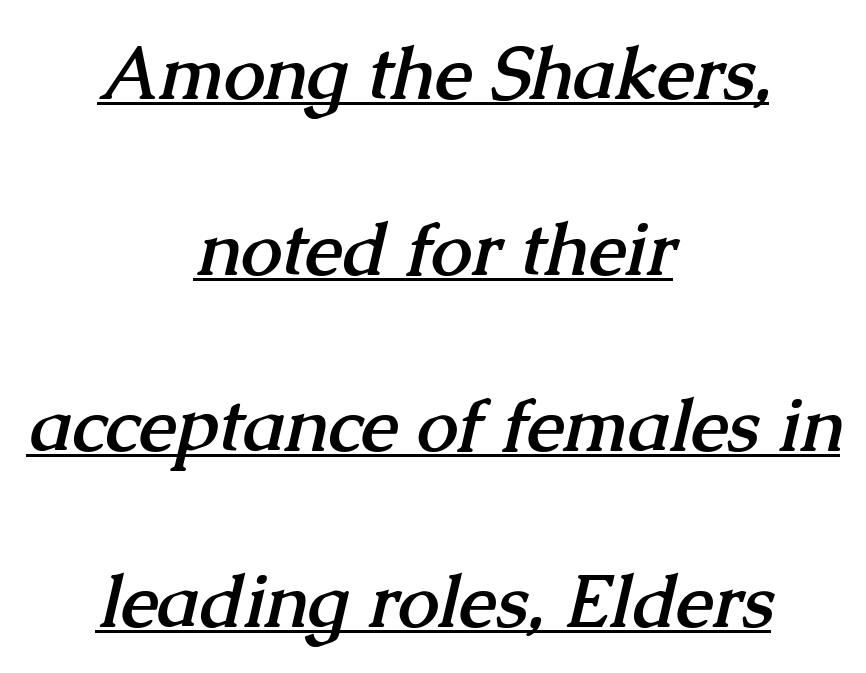
To sum up the face: it has serifs. You'd pick this weight for a headline — it's a proper bold. There is no visible air inserted between adjacent glyphs. Note the varied advance widths — an 'i' is clearly narrower than an 'm'. A rule runs beneath these lines of type.
